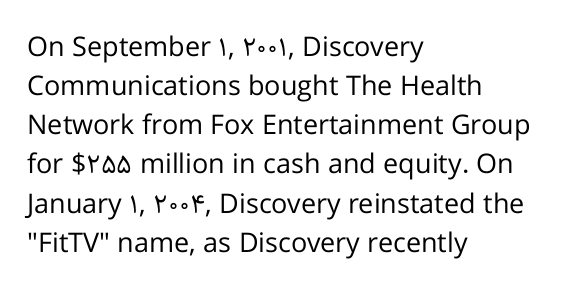
The image shows 27 px text type, upright; set left-aligned, normal line spacing (1.45x), normal letter spacing, not underlined.
